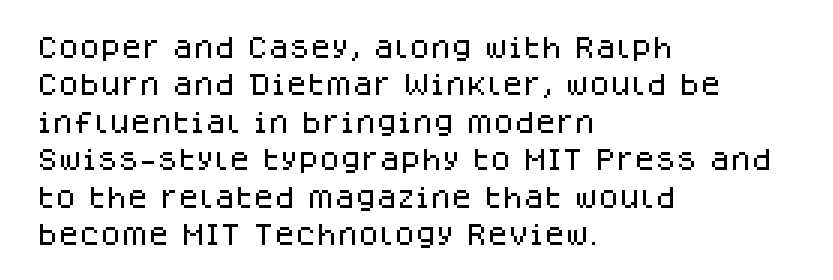
Quick note: interline space is typical. Ordinary non-slanted type is in use. The glyphs are unaccompanied by any horizontal stroke below them. The setting favours the left margin, as ordinary paragraphs usually do.
